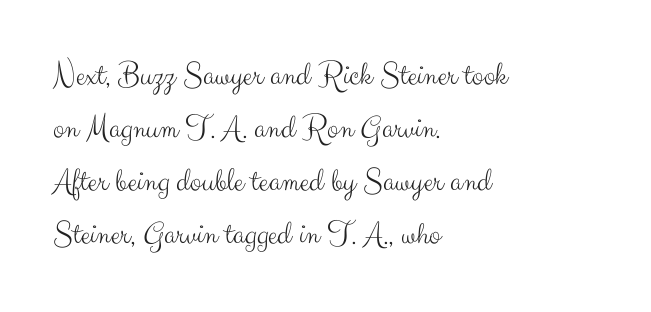
{"serif": "no", "bold": "no", "weight": "light", "width": "normal", "stroke_contrast": "medium", "x_height": "small", "monospaced": "no", "underline": "no", "align": "left", "line_spacing": "normal", "line_spacing_ratio": 1.56, "letter_spacing": "normal", "letter_spacing_em": 0.0, "glyph_px": 34}
